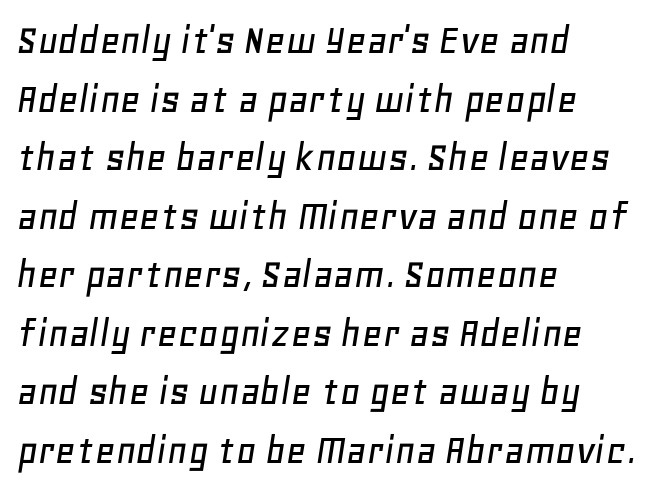
Q: Is the text italic (slanted)? A: Yes, it leans right by about 11 degrees.
Q: Is the text underlined? A: No.
Q: How is the paragraph aligned? A: Left-aligned.
Q: Is the spacing between letters normal or unusually wide? A: Normal.
Q: Is the spacing between lines tight, normal or loose? A: Normal.
Q: Width (condensed, normal, or wide)? A: Normal.
Q: Stroke contrast? A: Low.
Q: x-height? A: Large.
Q: Monospaced? A: No.
